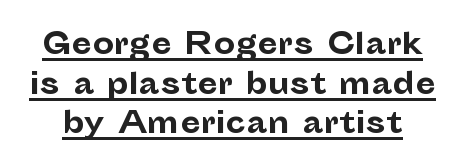
The letters carry no serifs — their stems end cleanly without finishing strokes. Quick note: underline on. The lettering holds an erect, upright posture throughout. The passage shown has conventional tracking throughout.
